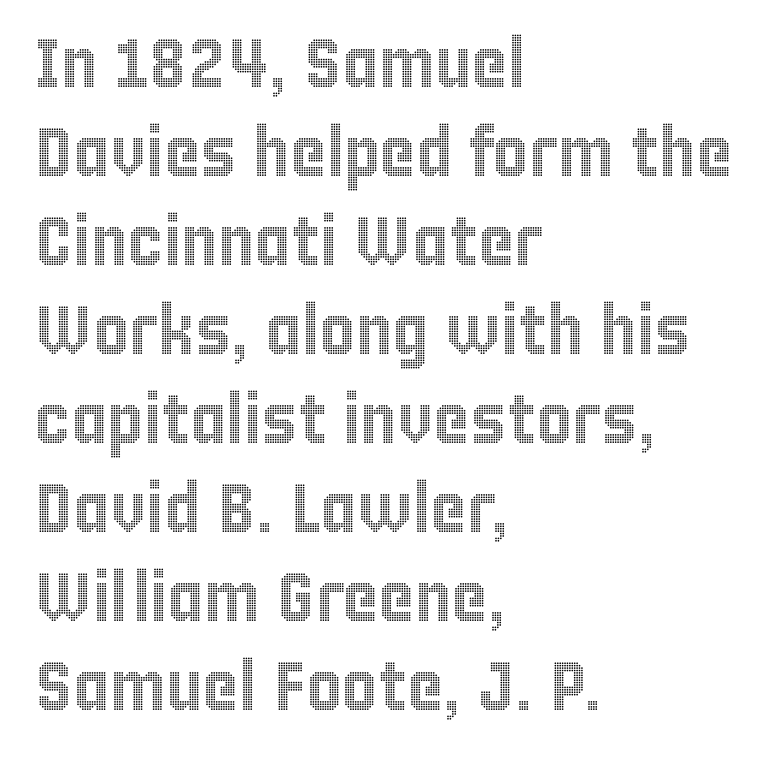
These lines are rendered in a variable-pitch font. How are the letters spaced? Ordinarily, with no added tracking. The specimen omits any rule beneath the text block's lines. Posture: vertical.
